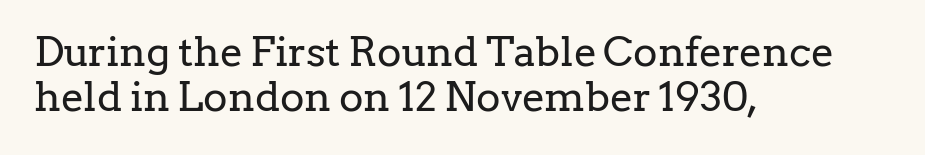
The image shows 41 px regular-weight serif type, upright; set left-aligned, tight line spacing (1.09x), normal letter spacing, not underlined; low stroke contrast and a medium x-height.
